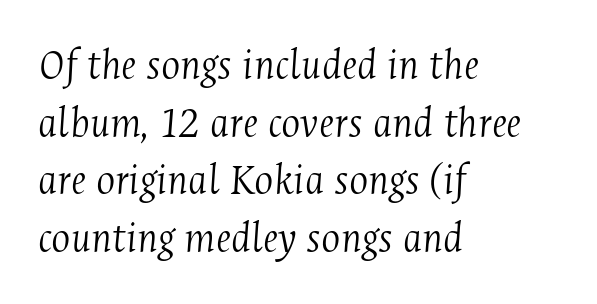
The image shows 45 px light, condensed serif type, italic (leaning right); set left-aligned, normal line spacing (1.28x), normal letter spacing, not underlined; medium stroke contrast and a medium x-height.
